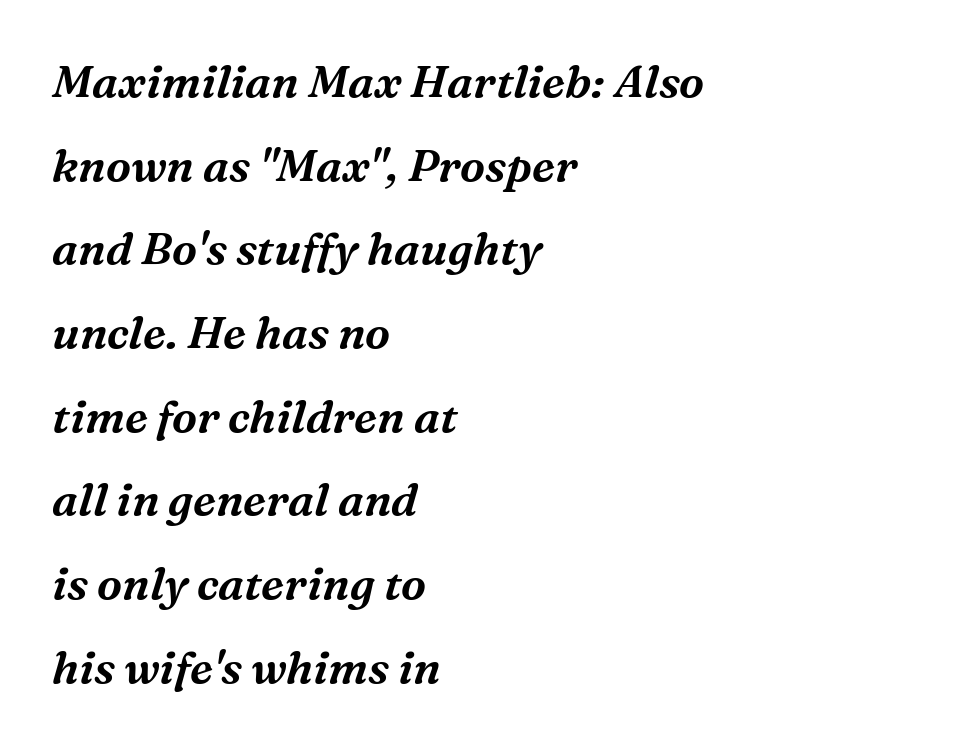
The image shows 45 px serif type, italic (leaning right); set left-aligned, line spacing 1.86x, normal letter spacing, not underlined; medium stroke contrast and a medium x-height.
